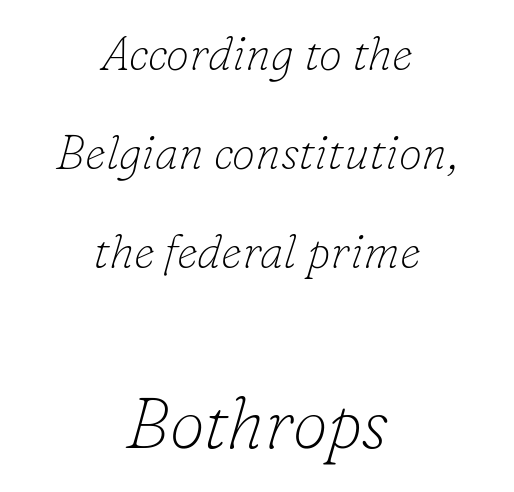
{"serif": "yes", "italic": "yes", "lean": "right", "slant_degrees": 16, "bold": "no", "weight": "thin", "width": "normal", "stroke_contrast": "low", "x_height": "small", "monospaced": "no", "underline": "no", "align": "center", "line_spacing": "loose", "line_spacing_ratio": 2.11, "letter_spacing": "normal", "letter_spacing_em": 0.0, "larger_block": "second", "size_ratio": 1.51, "glyph_px": 71}
